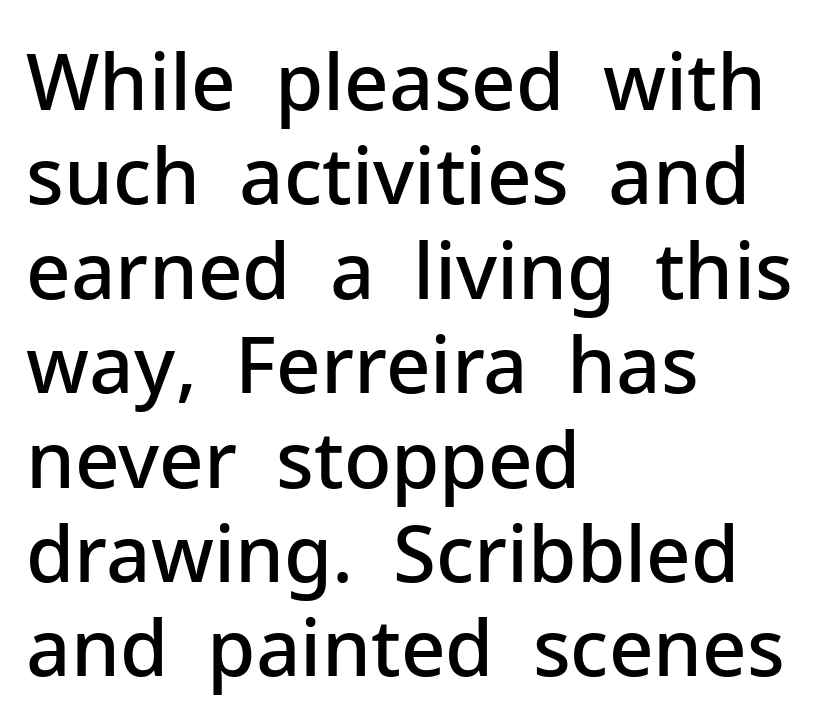
The image shows 78 px semibold sans-serif type, upright; set left-aligned, line spacing 1.21x, normal letter spacing, not underlined; low stroke contrast and a medium x-height.
